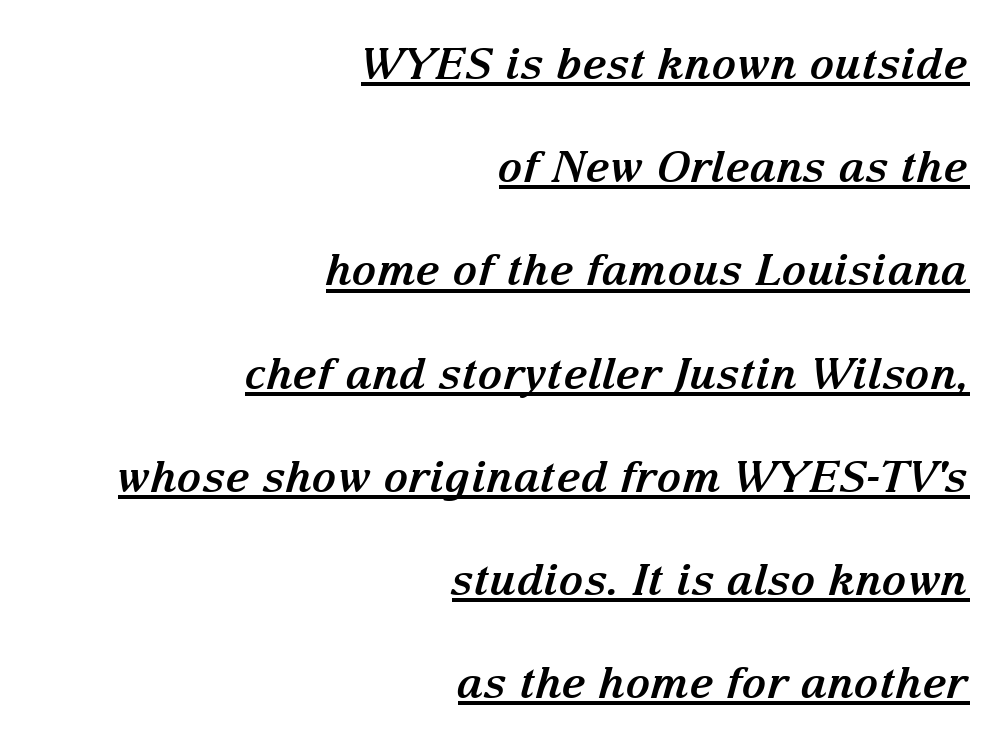
Q: Is the text bold? A: Yes.
Q: Is the text italic (slanted)? A: Yes, it leans right by about 15 degrees.
Q: Is the typeface a serif or a sans-serif typeface? A: Serif.
Q: Is the text underlined? A: Yes.
Q: How is the paragraph aligned? A: Right-aligned.
Q: Is the spacing between letters normal or unusually wide? A: Normal.
Q: Is the spacing between lines tight, normal or loose? A: Loose.
Q: Width (condensed, normal, or wide)? A: Normal.
Q: Stroke contrast? A: Medium.
Q: x-height? A: Medium.
Q: Monospaced? A: No.
